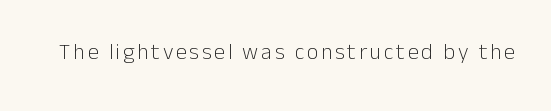
The specimen reads as upright at a glance. The face looks like a standard text weight, possibly lighter. Nobody drew a line under any word here.
